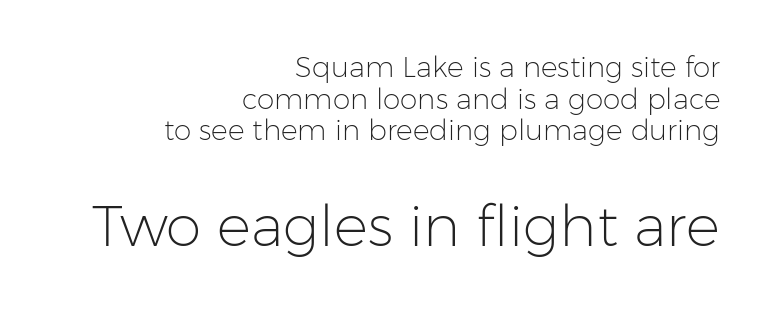
{"serif": "no", "italic": "no", "bold": "no", "weight": "light", "width": "normal", "stroke_contrast": "low", "x_height": "medium", "monospaced": "no", "underline": "no", "align": "right", "line_spacing": "tight", "line_spacing_ratio": 1.13, "letter_spacing": "normal", "letter_spacing_em": 0.0, "larger_block": "second", "size_ratio": 2.04, "glyph_px": 57}
